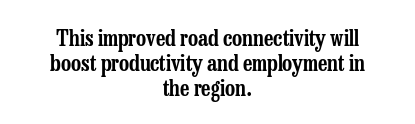
The image shows 22 px text type, upright; set centered, tight line spacing (1.13x), normal letter spacing, not underlined.
